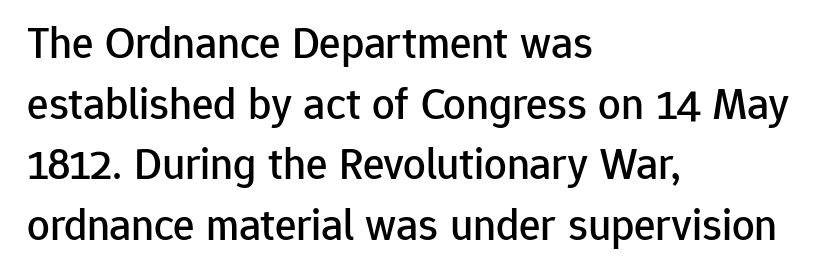
Q: Is the text italic (slanted)? A: No, it is upright.
Q: Is the typeface a serif or a sans-serif typeface? A: Sans-serif.
Q: Is the text underlined? A: No.
Q: How is the paragraph aligned? A: Left-aligned.
Q: Is the spacing between letters normal or unusually wide? A: Normal.
Q: Is the spacing between lines tight, normal or loose? A: Normal.
Q: Width (condensed, normal, or wide)? A: Normal.
Q: Stroke contrast? A: Low.
Q: x-height? A: Medium.
Q: Monospaced? A: No.
